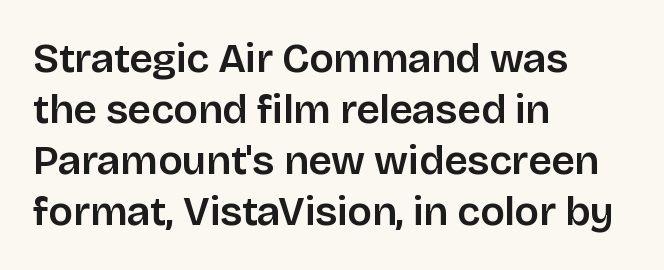
{"serif": "no", "italic": "no", "width": "normal", "stroke_contrast": "low", "x_height": "large", "monospaced": "no", "underline": "no", "align": "left", "line_spacing_ratio": 1.24, "letter_spacing": "normal", "letter_spacing_em": 0.0, "glyph_px": 41}
